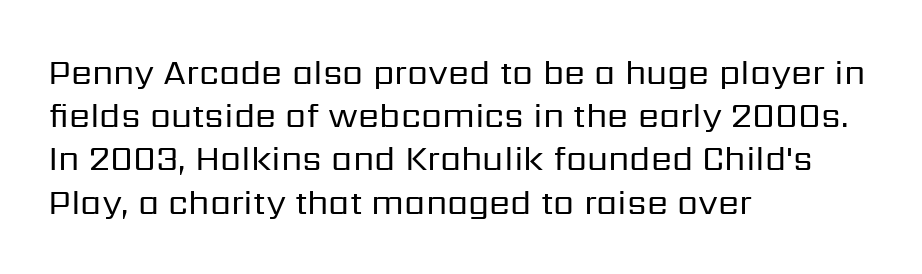
This is sans-serif lettering, the kind often seen on screens and signage. Only glyphs here, with clear space below each row. The compositor pushed each line to the left boundary. Does the leading feel generous? No, just average. Ordinary non-slanted type is in use.
